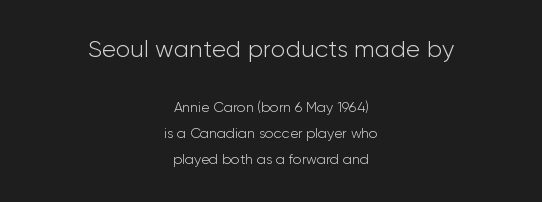
The image shows 24 px text type, upright; set centered, line spacing 1.89x, normal letter spacing, not underlined; the first (top) block is 1.71x larger.
